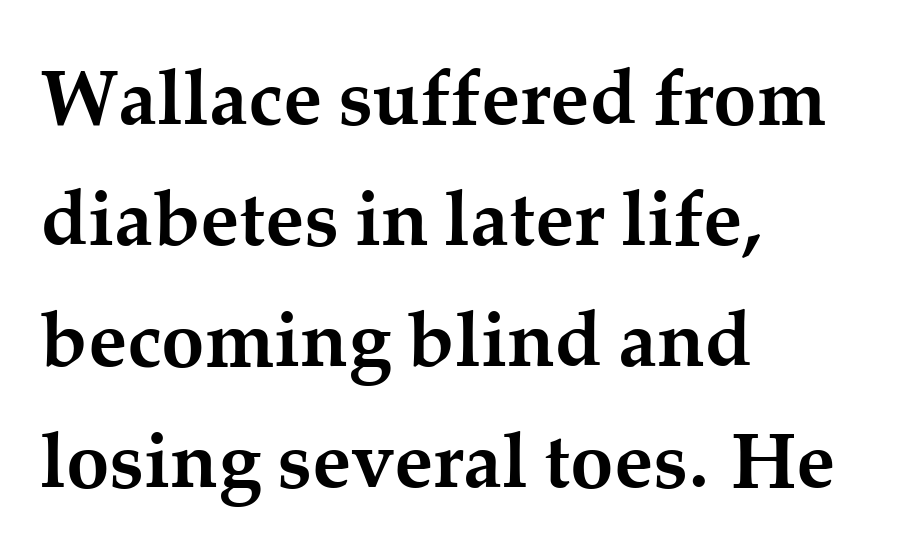
The image shows 78 px semibold serif type, upright; set left-aligned, normal line spacing (1.55x), normal letter spacing, not underlined; medium stroke contrast and a medium x-height.
